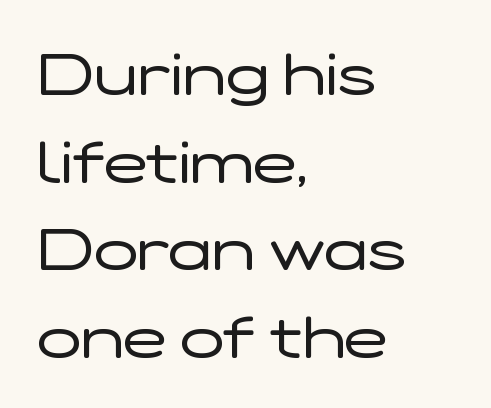
Students, observe: this is what conventionally led text looks like. Typeset ragged right — the left edge is the straight one. The typeface has the unassuming heft of standard copy or less. The rendering keeps characters at their native spacing.
